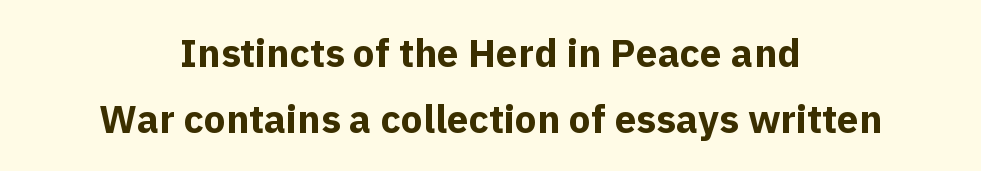
The image shows 39 px bold sans-serif type, upright; set centered, normal line spacing (1.68x), normal letter spacing, not underlined; a medium x-height.
